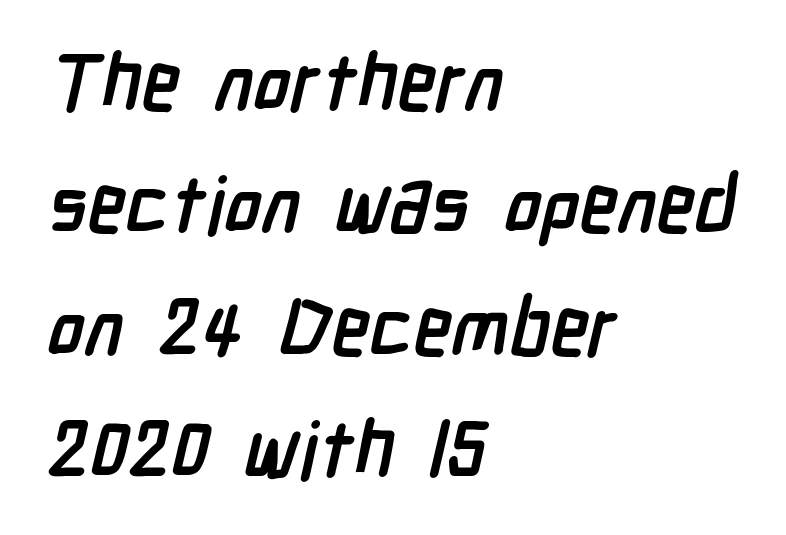
The image shows 78 px semibold, condensed sans-serif type; set left-aligned, normal line spacing (1.57x), normal letter spacing, not underlined; low stroke contrast and a medium x-height.
